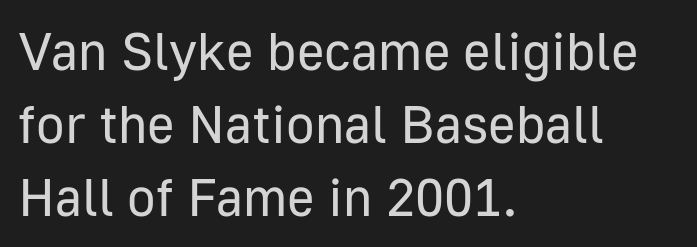
Q: Is the text bold? A: No.
Q: Is the text italic (slanted)? A: No, it is upright.
Q: Is the typeface a serif or a sans-serif typeface? A: Sans-serif.
Q: Is the text underlined? A: No.
Q: How is the paragraph aligned? A: Left-aligned.
Q: Is the spacing between letters normal or unusually wide? A: Normal.
Q: Is the spacing between lines tight, normal or loose? A: Normal.
Q: Width (condensed, normal, or wide)? A: Normal.
Q: Stroke contrast? A: Low.
Q: x-height? A: Medium.
Q: Monospaced? A: No.
